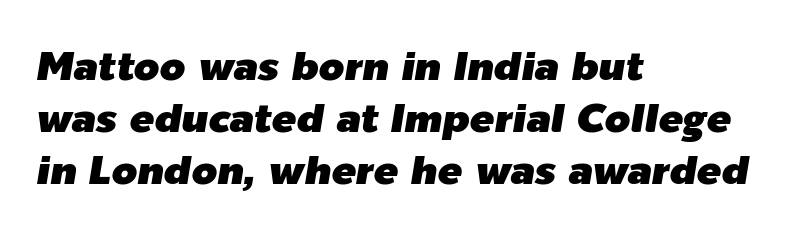
The image shows 41 px text type, italic (leaning right); set left-aligned, normal line spacing (1.27x), normal letter spacing, not underlined; low stroke contrast and a medium x-height.
